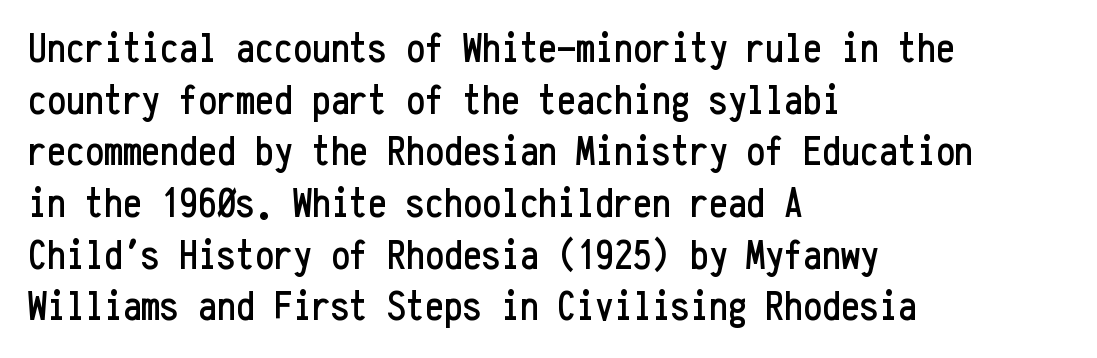
The image shows 42 px condensed sans-serif type, upright, monospaced; set left-aligned, line spacing 1.23x, normal letter spacing, not underlined; low stroke contrast and a medium x-height.
